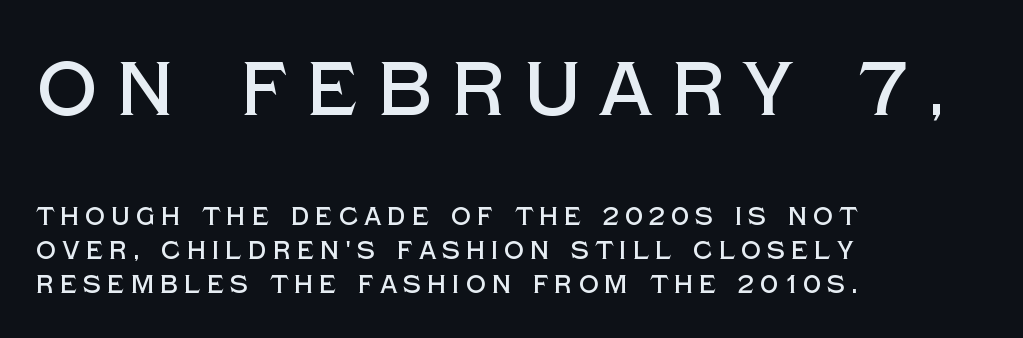
{"serif": "no", "italic": "no", "width": "normal", "x_height": "large", "monospaced": "no", "underline": "no", "align": "left", "line_spacing": "normal", "line_spacing_ratio": 1.35, "letter_spacing": "wide", "letter_spacing_em": 0.23, "larger_block": "first", "size_ratio": 3.04, "glyph_px": 76}
